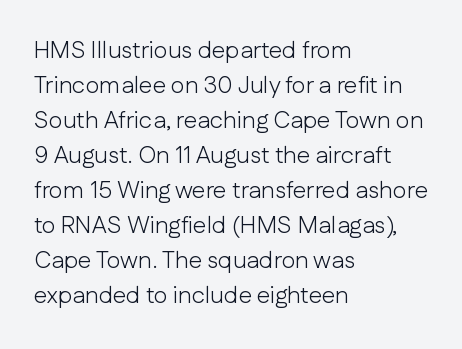
Q: Is the text bold? A: No.
Q: Is the text italic (slanted)? A: No, it is upright.
Q: Is the text underlined? A: No.
Q: How is the paragraph aligned? A: Left-aligned.
Q: Is the spacing between letters normal or unusually wide? A: Normal.
Q: Is the spacing between lines tight, normal or loose? A: Normal.
